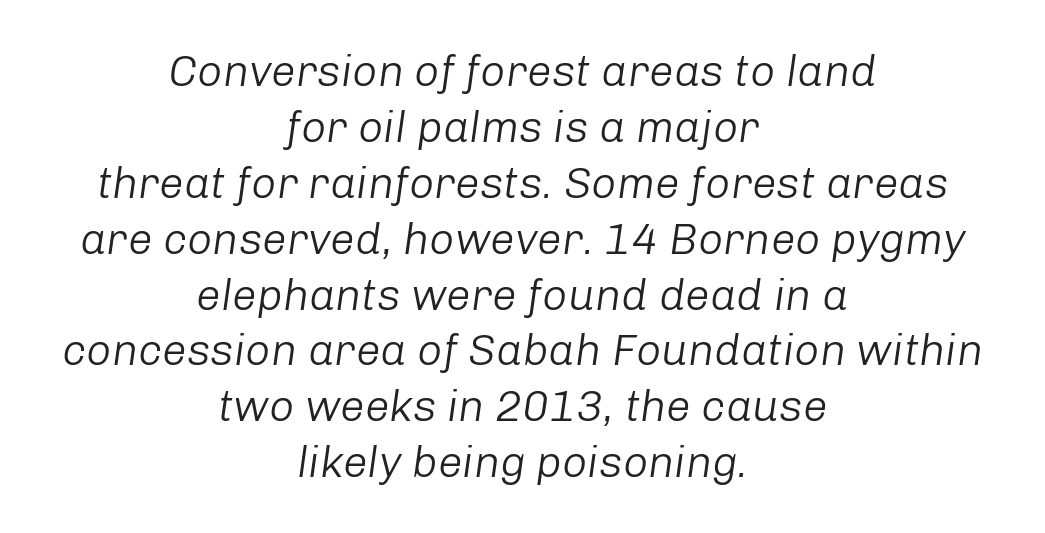
{"italic": "yes", "lean": "right", "slant_degrees": 8, "bold": "no", "weight": "light", "width": "normal", "stroke_contrast": "low", "x_height": "medium", "monospaced": "no", "underline": "no", "align": "center", "line_spacing": "normal", "line_spacing_ratio": 1.27, "letter_spacing": "normal", "letter_spacing_em": 0.0, "glyph_px": 44}
